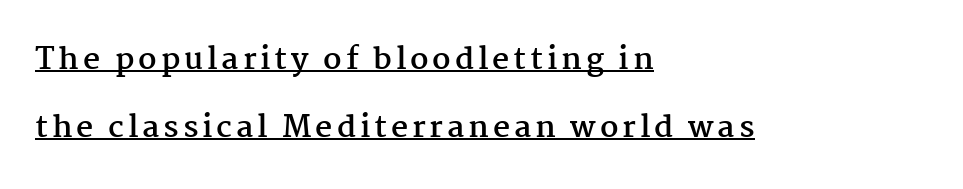
Casual observation: everything's shoved over to the left. A typesetter would call this proportional, since set widths differ per character. Looks like someone drew a line under every word here. What weight is shown? A full bold with thick strokes. How would I describe the line gaps? Wide and relaxed. Font category for this specimen: serif.
